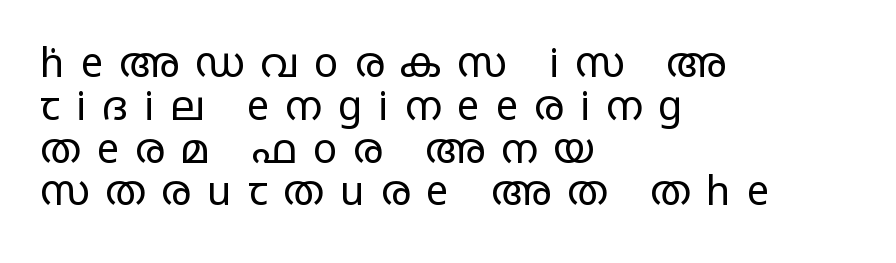
The baseline area is clear. The face used here is proportionally spaced, like ordinary book or web type. In CSS terms this would be text-align: left. Counters stay open thanks to moderate or lighter strokes.
